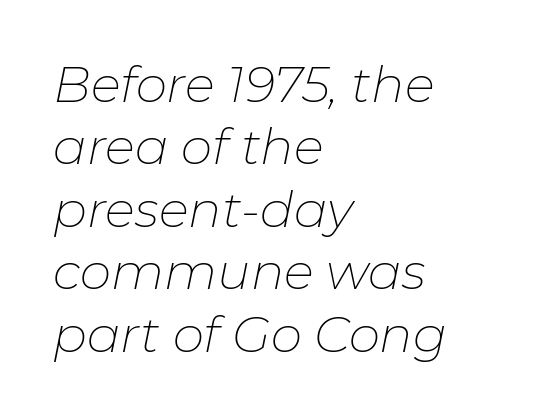
The image shows 50 px thin type, italic (leaning right); set left-aligned, normal line spacing (1.25x), normal letter spacing, not underlined; low stroke contrast and a medium x-height.
